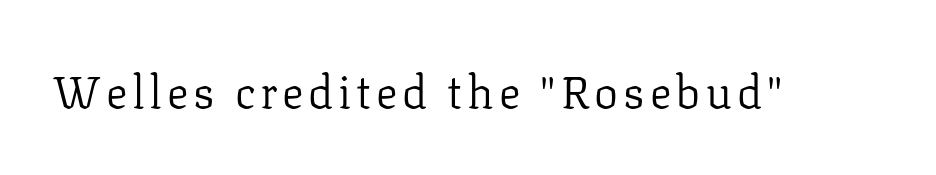
{"serif": "yes", "italic": "no", "bold": "no", "weight": "regular", "width": "normal", "stroke_contrast": "low", "x_height": "medium", "monospaced": "no", "underline": "no", "glyph_px": 45}
